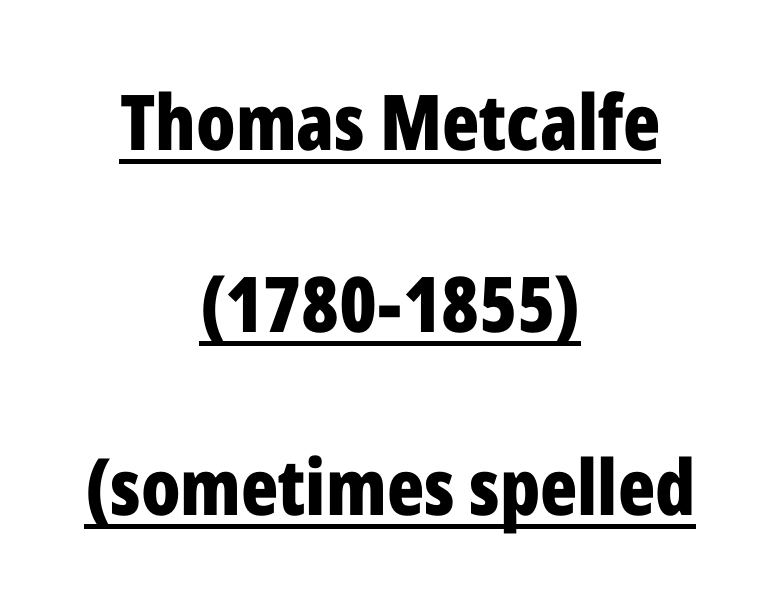
The specimen reads as upright at a glance. Horizontal bands of white between lines are thick stripes. The lines in this sample share a center point and differ in where they start and stop. Thick stems and heavy bowls — unmistakably bold. The passage shown is typed in a proportional face where columns would drift. Underlining? Definitely there.
